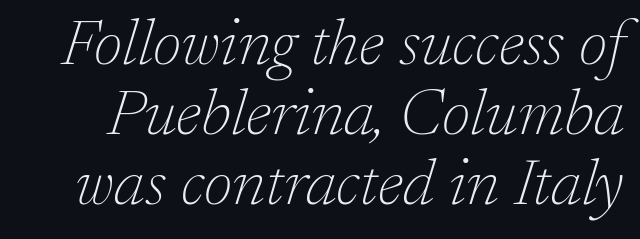
Q: Is the text bold? A: No.
Q: Is the text italic (slanted)? A: Yes, it leans right by about 17 degrees.
Q: Is the typeface a serif or a sans-serif typeface? A: Serif.
Q: Is the text underlined? A: No.
Q: Is the spacing between letters normal or unusually wide? A: Normal.
Q: Is the spacing between lines tight, normal or loose? A: Tight.
Q: Width (condensed, normal, or wide)? A: Normal.
Q: Stroke contrast? A: Low.
Q: x-height? A: Medium.
Q: Monospaced? A: No.
